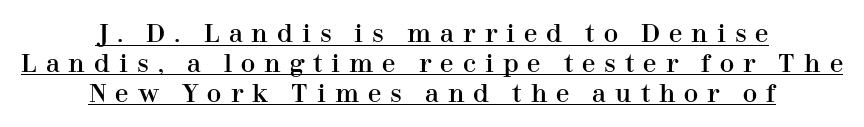
Q: Is the text italic (slanted)? A: No, it is upright.
Q: Is the text underlined? A: Yes.
Q: How is the paragraph aligned? A: Centered.
Q: Is the spacing between letters normal or unusually wide? A: Unusually wide.
